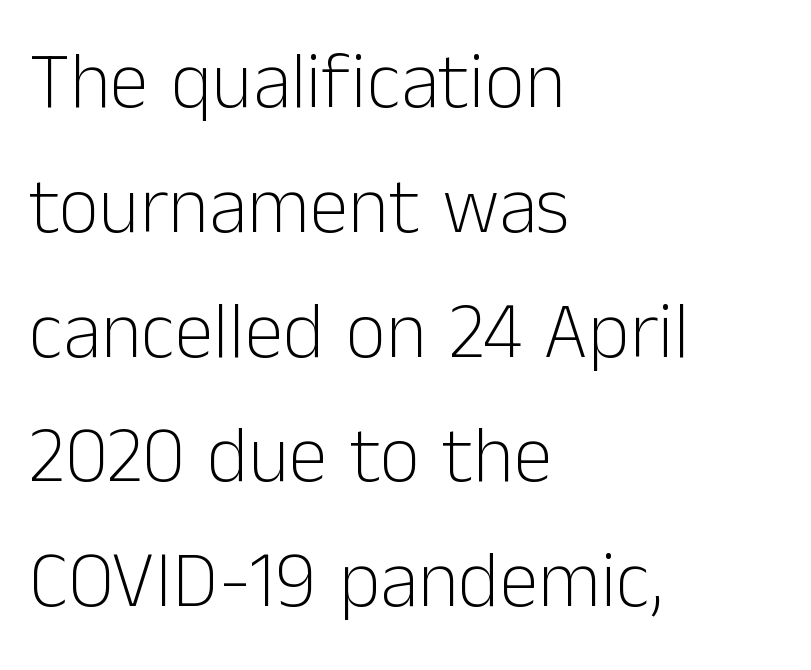
The typesetting does not lean heavy: it is not bold. The type family on display is of the sans-serif kind. These lines keep a tight, regular rhythm from letter to letter. One-word summary of the alignment: left.
